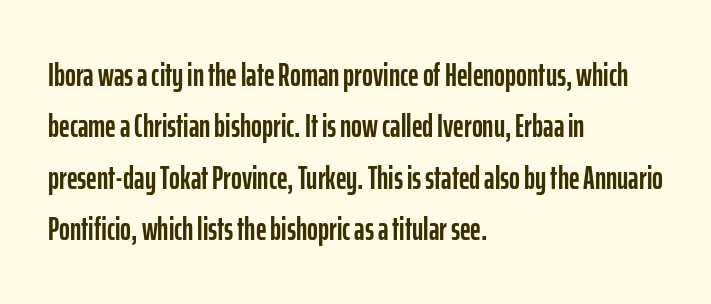
{"serif": "no", "italic": "no", "width": "condensed", "stroke_contrast": "low", "x_height": "medium", "monospaced": "no", "underline": "no", "align": "left", "line_spacing": "normal", "line_spacing_ratio": 1.56, "letter_spacing": "normal", "letter_spacing_em": 0.0, "glyph_px": 33}
